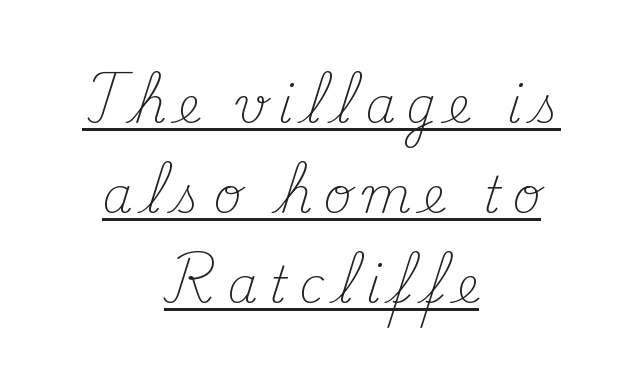
A quiet, ordinary-to-light weight characterises the typeface. Teacher's note: observe the equal gaps on both sides — that is centered alignment. Think of a printed novel: that variable character pitch is what you see here. Glance below the letters and you will spot a drawn line.
